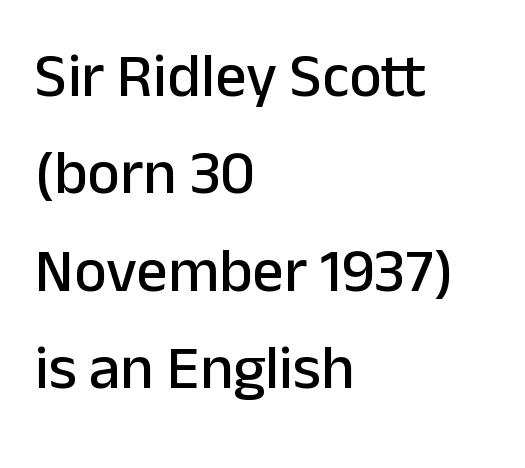
Q: Is the text italic (slanted)? A: No, it is upright.
Q: Is the typeface a serif or a sans-serif typeface? A: Sans-serif.
Q: Is the text underlined? A: No.
Q: How is the paragraph aligned? A: Left-aligned.
Q: Is the spacing between letters normal or unusually wide? A: Normal.
Q: Is the spacing between lines tight, normal or loose? A: Normal.
Q: Width (condensed, normal, or wide)? A: Normal.
Q: Stroke contrast? A: Low.
Q: x-height? A: Medium.
Q: Monospaced? A: No.
